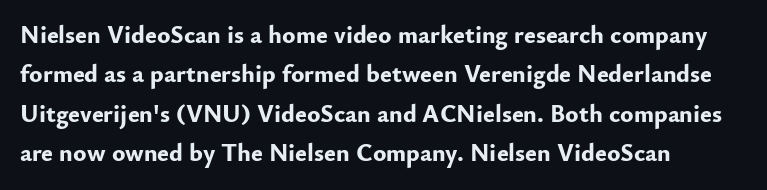
Evenly set lines give the paragraph a standard silhouette. Glance below the letters and you will spot only blank space. Typeset ragged right — the left edge is the straight one. This sample uses plain, unmodified letter spacing. Style check: upright. I'd describe the lettering as bold — thick and assertive.
